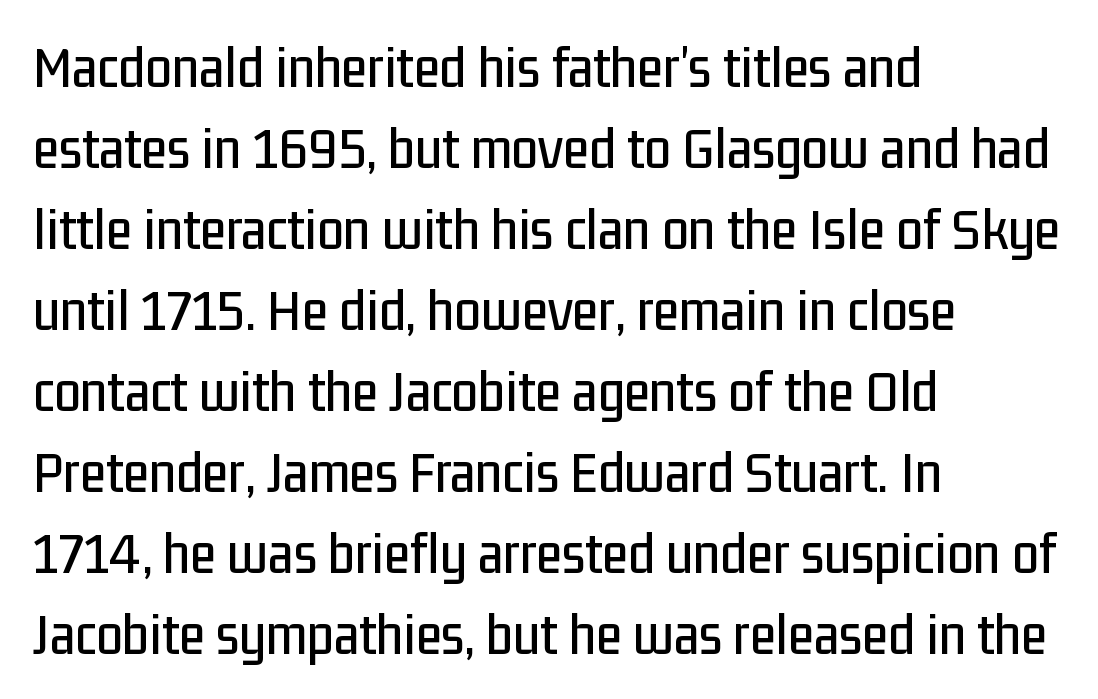
Typeset ragged right — the left edge is the straight one. Nothing sits at the stroke ends, so this counts as sans-serif. Looks like regular typesetting: each glyph gets only the width it needs. This sample uses an upright cut, with every glyph sitting square on the baseline. Baseline-to-baseline distance is the conventional proportion of letter height. Only glyphs here, with clear space below each row.
